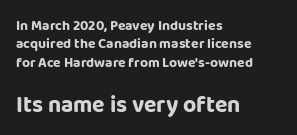
{"italic": "no", "underline": "no", "align": "left", "line_spacing": "normal", "line_spacing_ratio": 1.32, "letter_spacing": "normal", "letter_spacing_em": 0.0, "larger_block": "second", "size_ratio": 1.64, "glyph_px": 23}
